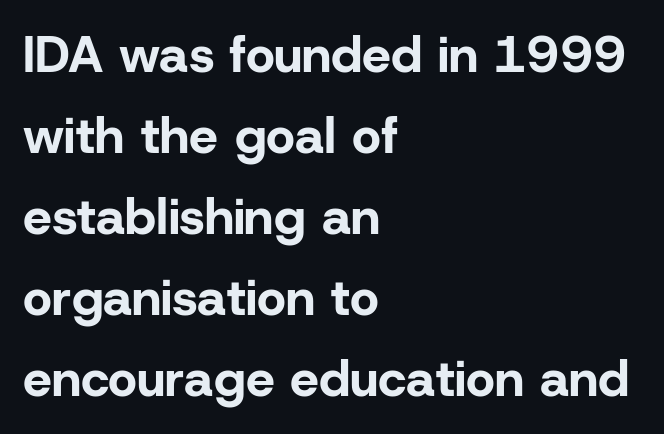
{"serif": "no", "italic": "no", "bold": "yes", "weight": "bold", "width": "normal", "stroke_contrast": "low", "x_height": "medium", "monospaced": "no", "underline": "no", "align": "left", "line_spacing": "normal", "line_spacing_ratio": 1.59, "letter_spacing": "normal", "letter_spacing_em": 0.0, "glyph_px": 51}
